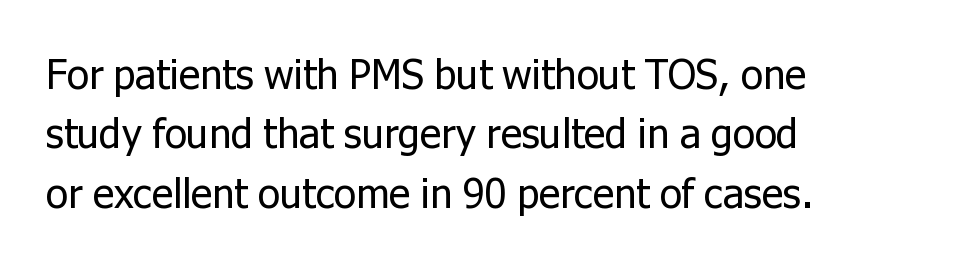
The image shows 41 px regular-weight sans-serif type, upright; set left-aligned, normal line spacing (1.45x), normal letter spacing, not underlined; low stroke contrast and a medium x-height.
